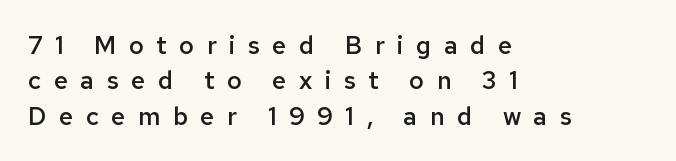
The image shows 25 px text type, upright; set left-aligned, normal line spacing (1.42x), unusually wide letter spacing (+0.5 em), not underlined.
